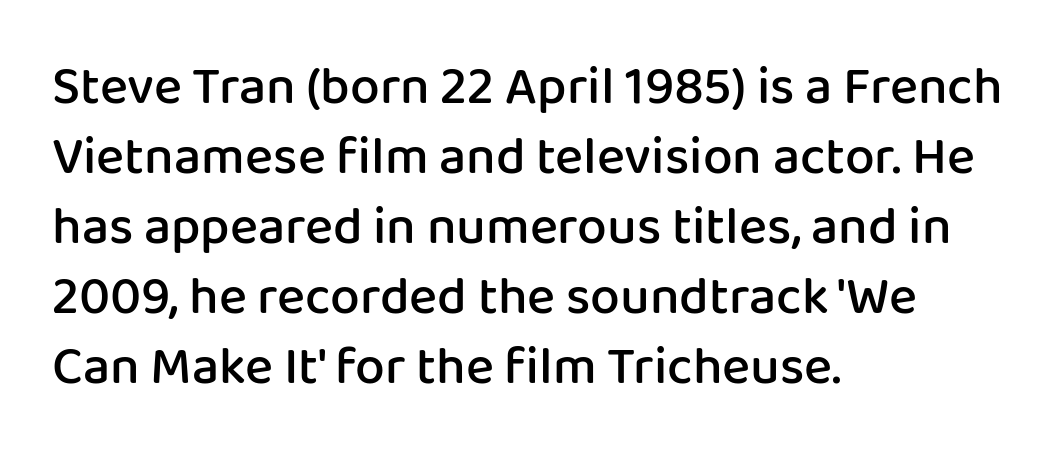
The image shows 53 px semibold sans-serif type, upright; set left-aligned, normal line spacing (1.32x), normal letter spacing, not underlined; low stroke contrast and a medium x-height.
